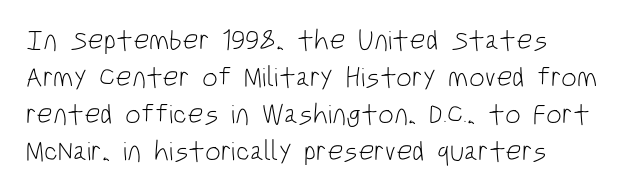
The image shows 28 px light, condensed sans-serif type, upright; set left-aligned, normal line spacing (1.32x), normal letter spacing, not underlined; low stroke contrast and a large x-height.
